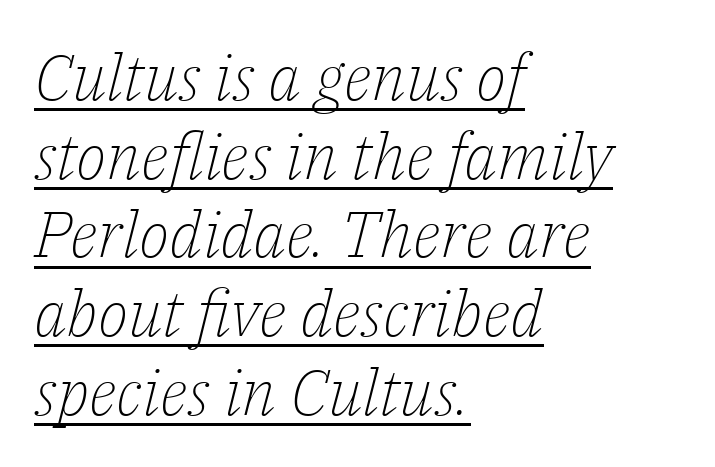
The face used here appears with an underline applied. When letters slant like this, we call the style italic. Serifs: yes, visible at the terminals of the letterforms. The face used here is proportionally spaced, like ordinary book or web type.
